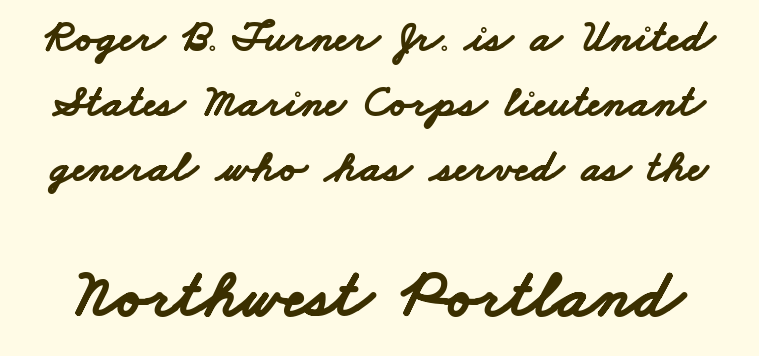
The type is set solid horizontally, with unmodified tracking. Observe the absence of serifs on each vertical stroke in this sample. A bare baseline throughout the passage. Leading: standard. Looks like regular typesetting: each glyph gets only the width it needs.
